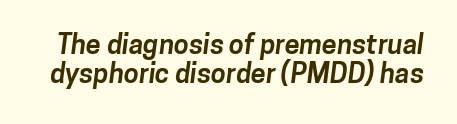
{"bold": "yes", "underline": "no", "line_spacing": "tight", "line_spacing_ratio": 1.09, "letter_spacing": "normal", "letter_spacing_em": 0.0, "glyph_px": 27}
